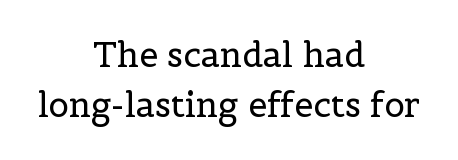
The image shows 34 px regular-weight serif type, upright; set centered, normal line spacing (1.47x), normal letter spacing, not underlined; a medium x-height.
